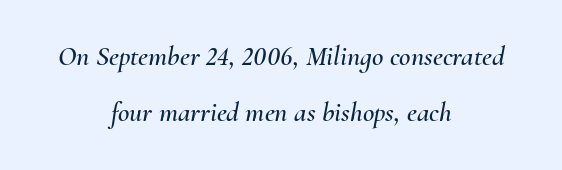
The image shows 28 px text type, italic (leaning right); set centered, loose line spacing (2.01x), normal letter spacing, not underlined; medium stroke contrast and a small x-height.
